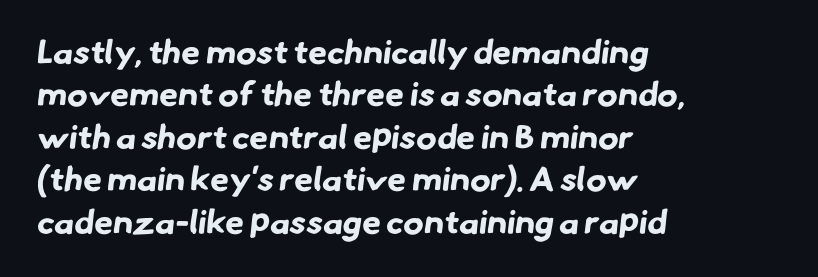
{"serif": "no", "bold": "yes", "weight": "bold", "width": "normal", "stroke_contrast": "low", "x_height": "small", "monospaced": "no", "underline": "no", "align": "left", "line_spacing": "normal", "line_spacing_ratio": 1.25, "letter_spacing": "normal", "letter_spacing_em": 0.0, "glyph_px": 34}
